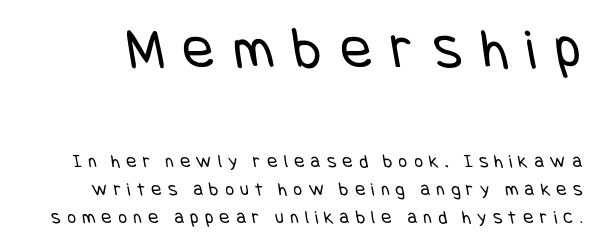
Q: Is the text bold? A: No.
Q: Is the typeface a serif or a sans-serif typeface? A: Sans-serif.
Q: Is the text underlined? A: No.
Q: Is the spacing between letters normal or unusually wide? A: Unusually wide.
Q: Is the spacing between lines tight, normal or loose? A: Normal.
Q: Which block of text is set in a larger size, the first (top) or the second (bottom)? A: The first (top) one.
Q: Width (condensed, normal, or wide)? A: Condensed.
Q: Stroke contrast? A: Low.
Q: x-height? A: Large.
